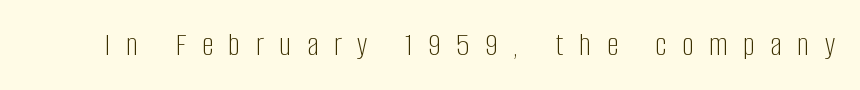
{"serif": "no", "italic": "no", "bold": "no", "weight": "light", "width": "condensed", "stroke_contrast": "low", "x_height": "large", "monospaced": "no", "underline": "no", "letter_spacing": "wide", "letter_spacing_em": 0.47, "glyph_px": 33}
